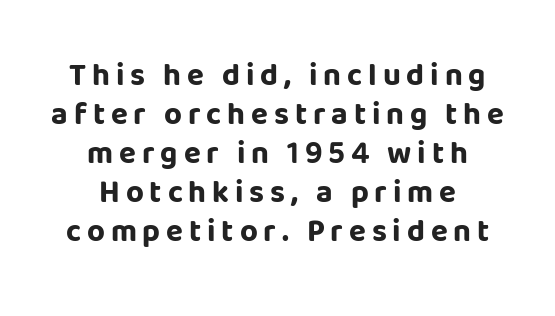
{"serif": "no", "italic": "no", "bold": "yes", "weight": "bold", "width": "normal", "stroke_contrast": "low", "x_height": "large", "monospaced": "no", "underline": "no", "align": "center", "line_spacing": "normal", "line_spacing_ratio": 1.26, "glyph_px": 31}
